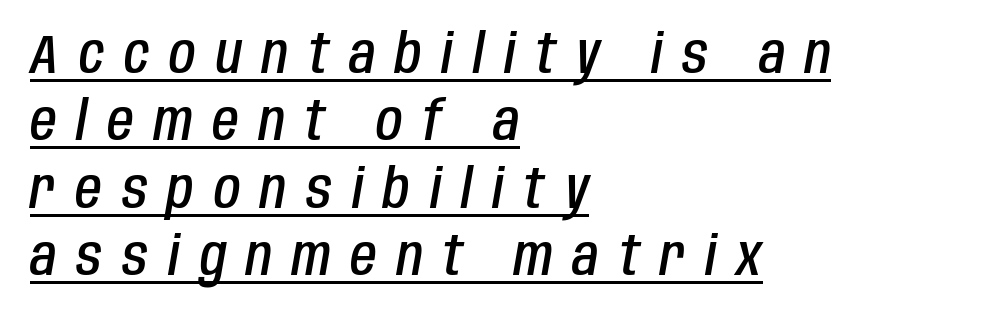
The image shows 54 px semibold, condensed type, italic (leaning right); set left-aligned, normal line spacing (1.25x), unusually wide letter spacing (+0.37 em), underlined; low stroke contrast and a large x-height.
